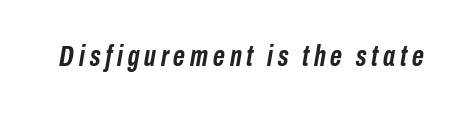
Q: Is the text bold? A: Yes.
Q: Is the text italic (slanted)? A: Yes, it leans right by about 10 degrees.
Q: Is the text underlined? A: No.
Q: Width (condensed, normal, or wide)? A: Condensed.
Q: Stroke contrast? A: Low.
Q: x-height? A: Medium.
Q: Monospaced? A: No.
